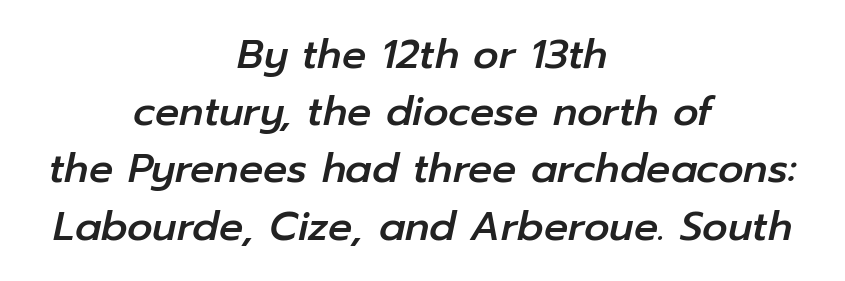
{"italic": "yes", "lean": "right", "slant_degrees": 12, "width": "normal", "stroke_contrast": "low", "x_height": "medium", "monospaced": "no", "underline": "no", "align": "center", "line_spacing": "normal", "line_spacing_ratio": 1.43, "letter_spacing": "normal", "letter_spacing_em": 0.0, "glyph_px": 40}
